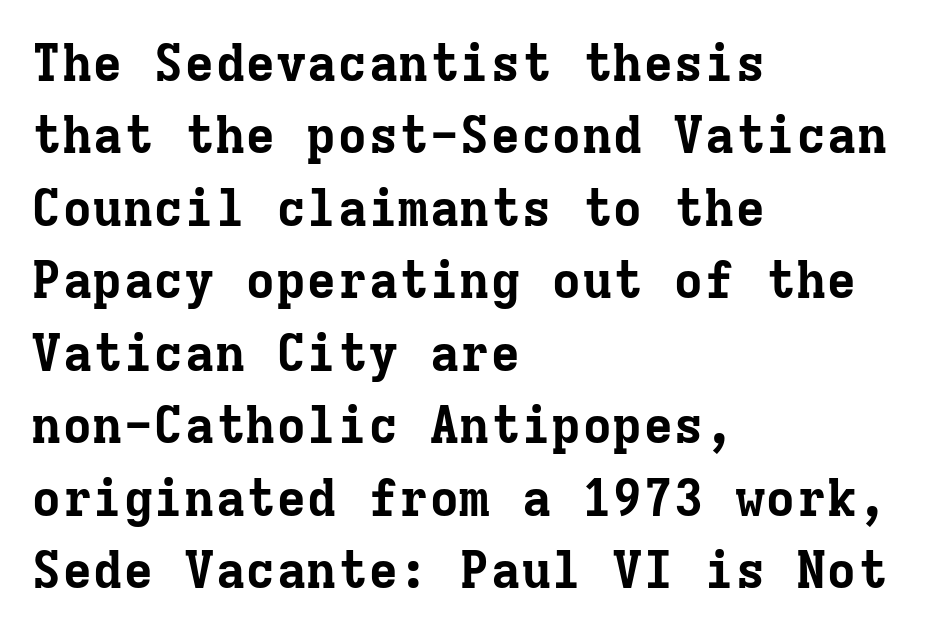
The image shows 51 px bold serif type, upright, monospaced; set left-aligned, normal line spacing (1.42x), normal letter spacing, not underlined; low stroke contrast and a medium x-height.
